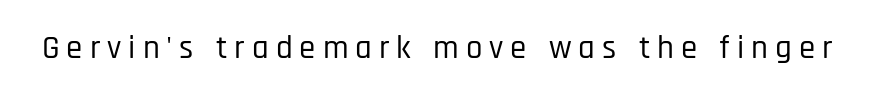
{"serif": "no", "italic": "no", "width": "condensed", "stroke_contrast": "low", "x_height": "large", "monospaced": "no", "underline": "no", "letter_spacing": "wide", "letter_spacing_em": 0.21, "glyph_px": 33}
